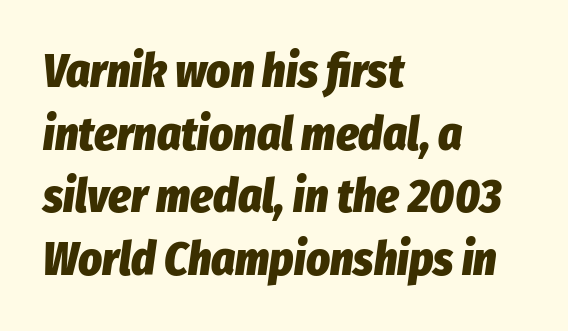
{"italic": "yes", "lean": "right", "slant_degrees": 8, "bold": "yes", "weight": "heavy", "width": "condensed", "stroke_contrast": "low", "x_height": "medium", "monospaced": "no", "underline": "no", "align": "left", "line_spacing": "normal", "line_spacing_ratio": 1.36, "letter_spacing": "normal", "letter_spacing_em": 0.0, "glyph_px": 46}
